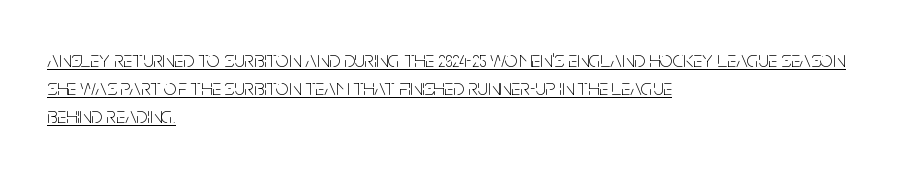
The paragraph has a hard left edge and a soft right edge. Ascenders rise straight up at ninety degrees. The characters are drawn with everyday or finer stroke widths. Glance below the letters and you will spot a drawn line. Between one letter and the next there's only the usual sliver of space.
